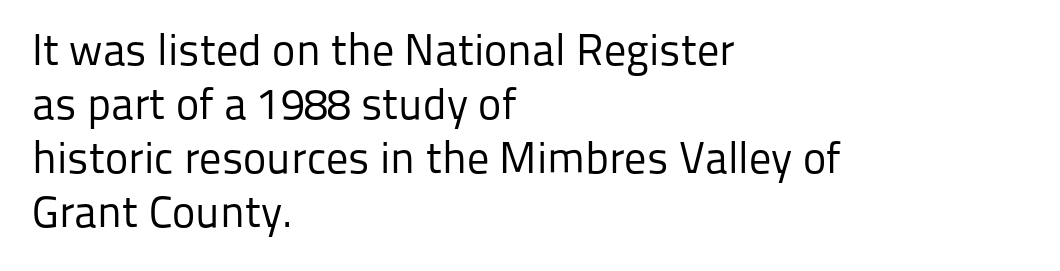
Q: Is the text bold? A: No.
Q: Is the text italic (slanted)? A: No, it is upright.
Q: Is the typeface a serif or a sans-serif typeface? A: Sans-serif.
Q: Is the text underlined? A: No.
Q: How is the paragraph aligned? A: Left-aligned.
Q: Is the spacing between letters normal or unusually wide? A: Normal.
Q: Width (condensed, normal, or wide)? A: Normal.
Q: Stroke contrast? A: Low.
Q: x-height? A: Medium.
Q: Monospaced? A: No.
